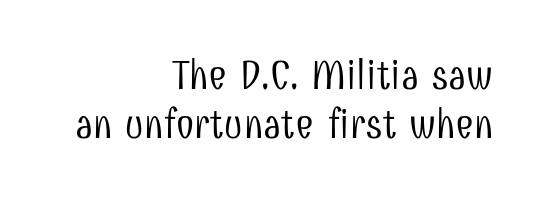
A quiet, ordinary-to-light weight characterises the typeface. Is this a fixed-width face? No — the glyphs have proportional, varying widths. The font family rendered here belongs to the sans-serif group. In CSS terms this would be text-align: right.
